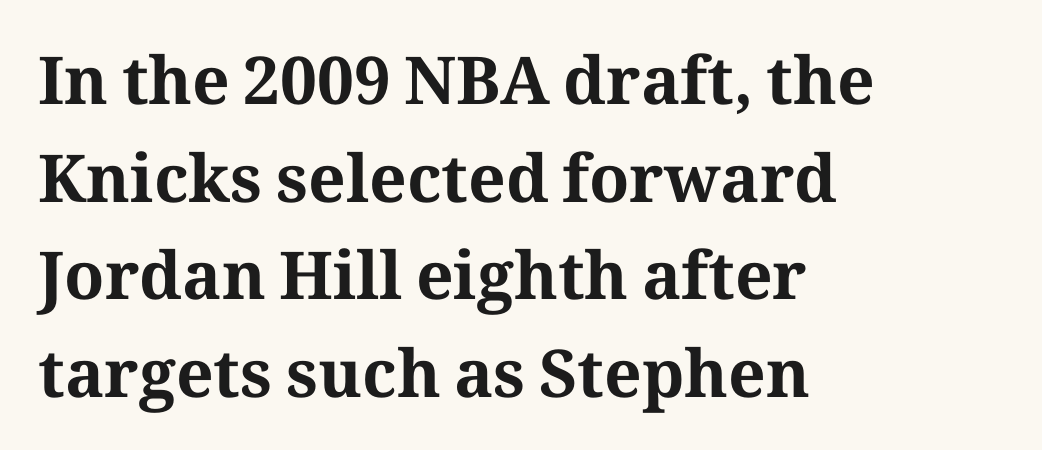
Q: Is the text bold? A: Yes.
Q: Is the text italic (slanted)? A: No, it is upright.
Q: Is the typeface a serif or a sans-serif typeface? A: Serif.
Q: Is the text underlined? A: No.
Q: How is the paragraph aligned? A: Left-aligned.
Q: Is the spacing between letters normal or unusually wide? A: Normal.
Q: Is the spacing between lines tight, normal or loose? A: Normal.
Q: Width (condensed, normal, or wide)? A: Normal.
Q: Stroke contrast? A: Medium.
Q: x-height? A: Medium.
Q: Monospaced? A: No.
